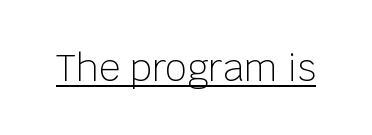
{"serif": "no", "italic": "no", "bold": "no", "weight": "light", "width": "normal", "stroke_contrast": "low", "x_height": "large", "monospaced": "no", "underline": "yes", "letter_spacing": "normal", "letter_spacing_em": 0.0, "glyph_px": 37}
